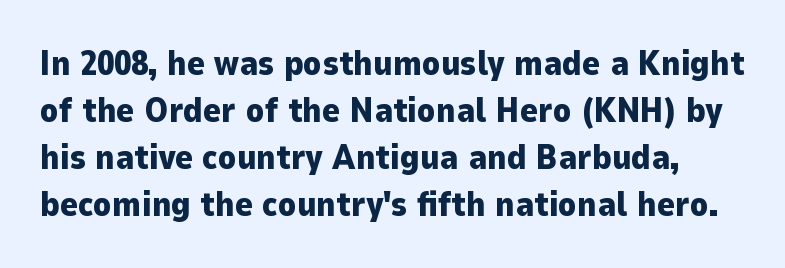
Q: Is the text bold? A: Yes.
Q: Is the text italic (slanted)? A: No, it is upright.
Q: Is the typeface a serif or a sans-serif typeface? A: Sans-serif.
Q: Is the text underlined? A: No.
Q: Is the spacing between letters normal or unusually wide? A: Normal.
Q: Is the spacing between lines tight, normal or loose? A: Normal.
Q: Width (condensed, normal, or wide)? A: Normal.
Q: Stroke contrast? A: Low.
Q: x-height? A: Medium.
Q: Monospaced? A: No.
